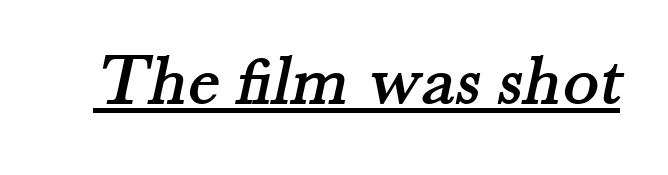
The gaps between neighbouring characters are ordinary and unremarkable. Quick note: underline on. Are there feet on the stems? There are — it's a serif. Note the varied advance widths — an 'i' is clearly narrower than an 'm'.
